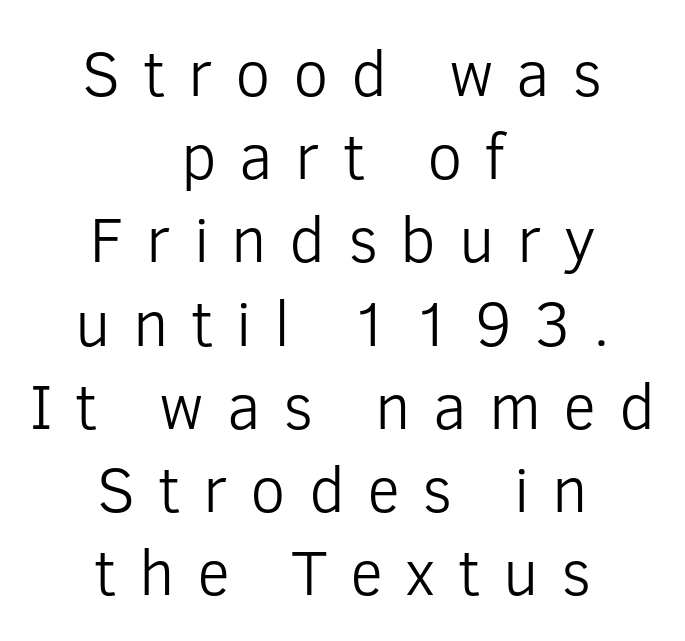
Each stroke keeps to a modest, everyday thickness or less. Compared with typical paragraphs, the rows here are spaced about the same. Leftover space on each line is divided equally before and after the words. The font's upright variant was chosen for this text. Characters follow at a spacing far wider than the type designer built in. These lines are rendered in a variable-pitch font.
